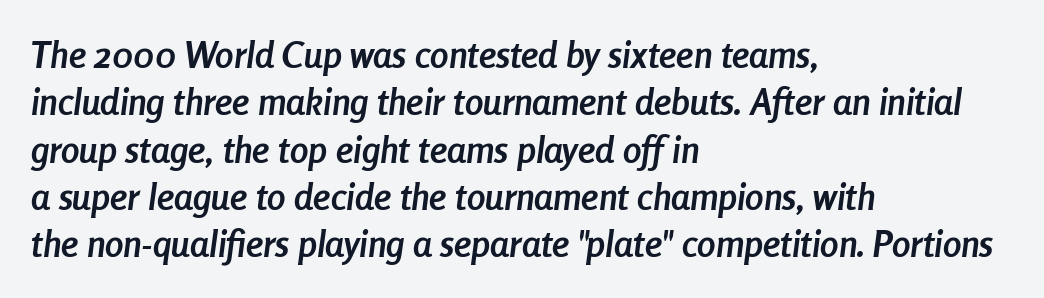
Q: Is the text bold? A: Yes.
Q: Is the text italic (slanted)? A: Yes, it leans right by about 8 degrees.
Q: Is the text underlined? A: No.
Q: How is the paragraph aligned? A: Left-aligned.
Q: Is the spacing between letters normal or unusually wide? A: Normal.
Q: Is the spacing between lines tight, normal or loose? A: Normal.
Q: Width (condensed, normal, or wide)? A: Condensed.
Q: Stroke contrast? A: Low.
Q: x-height? A: Medium.
Q: Monospaced? A: No.
